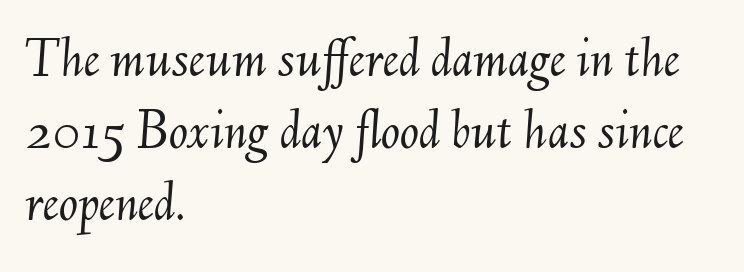
Q: Is the text bold? A: No.
Q: Is the text italic (slanted)? A: Yes, it leans right by about 6 degrees.
Q: Is the text underlined? A: No.
Q: How is the paragraph aligned? A: Left-aligned.
Q: Is the spacing between letters normal or unusually wide? A: Normal.
Q: Is the spacing between lines tight, normal or loose? A: Normal.
Q: Width (condensed, normal, or wide)? A: Normal.
Q: Stroke contrast? A: Medium.
Q: x-height? A: Small.
Q: Monospaced? A: No.
